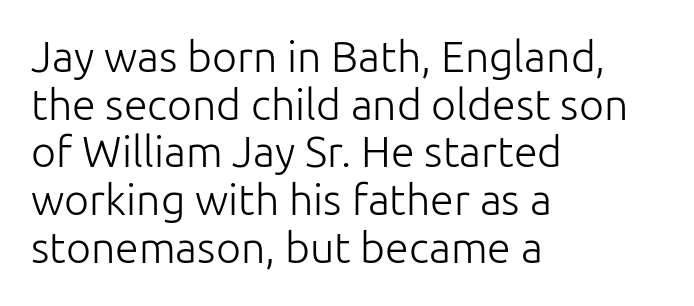
Q: Is the text bold? A: No.
Q: Is the text italic (slanted)? A: No, it is upright.
Q: Is the typeface a serif or a sans-serif typeface? A: Sans-serif.
Q: Is the text underlined? A: No.
Q: How is the paragraph aligned? A: Left-aligned.
Q: Is the spacing between letters normal or unusually wide? A: Normal.
Q: Is the spacing between lines tight, normal or loose? A: Tight.
Q: Width (condensed, normal, or wide)? A: Normal.
Q: Stroke contrast? A: Low.
Q: x-height? A: Medium.
Q: Monospaced? A: No.
